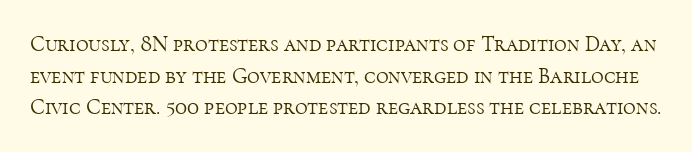
Q: Is the text bold? A: No.
Q: Is the text italic (slanted)? A: No, it is upright.
Q: Is the text underlined? A: No.
Q: Is the spacing between letters normal or unusually wide? A: Normal.
Q: Is the spacing between lines tight, normal or loose? A: Normal.
